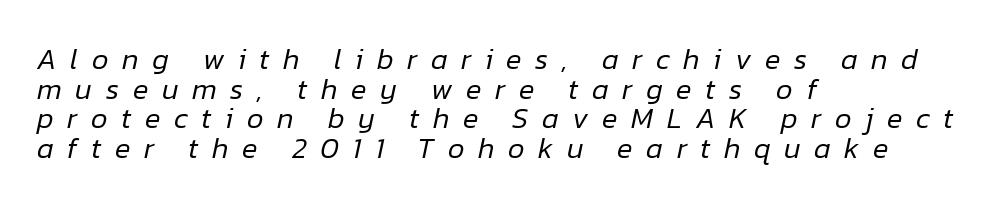
A typesetter would call this leading minimal, almost set solid. Only glyphs here, with clear space below each row. You could not count columns in this text — the font is proportionally spaced. Letter spacing: wide.
